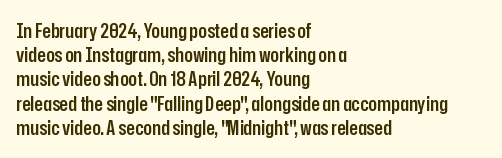
Q: Is the text bold? A: Semi-bold.
Q: Is the text italic (slanted)? A: No, it is upright.
Q: Is the text underlined? A: No.
Q: How is the paragraph aligned? A: Left-aligned.
Q: Is the spacing between letters normal or unusually wide? A: Normal.
